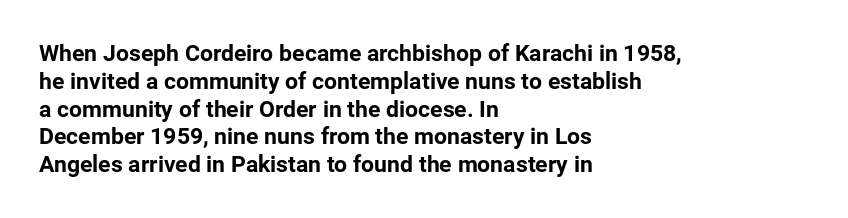
The image shows 23 px bold type, upright; set left-aligned, line spacing 1.21x, normal letter spacing, not underlined.
